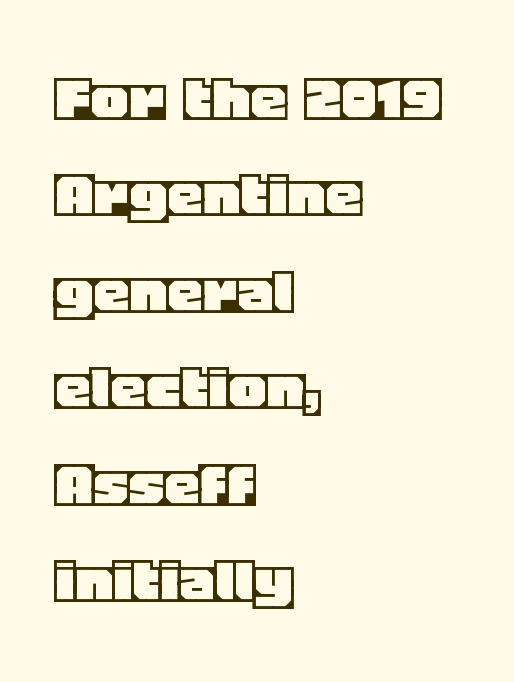
{"italic": "no", "width": "normal", "x_height": "large", "monospaced": "no", "underline": "no", "align": "left", "line_spacing": "normal", "line_spacing_ratio": 1.34, "letter_spacing": "normal", "letter_spacing_em": 0.0, "glyph_px": 72}
